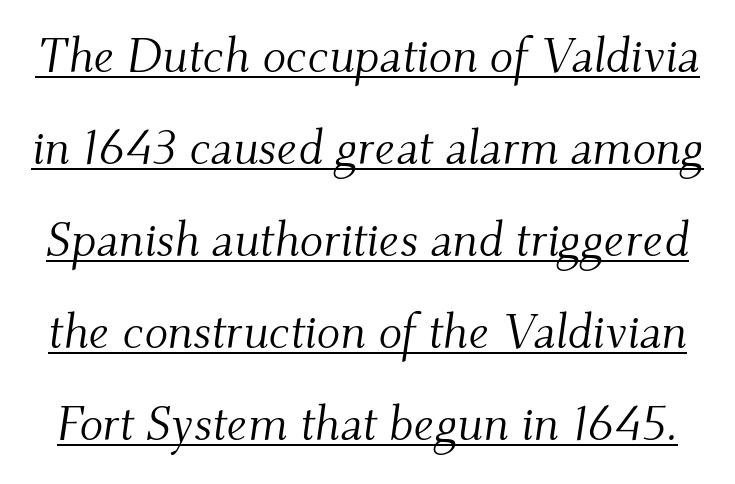
Q: Is the text bold? A: No.
Q: Is the text italic (slanted)? A: Yes, it leans right by about 9 degrees.
Q: Is the typeface a serif or a sans-serif typeface? A: Serif.
Q: Is the text underlined? A: Yes.
Q: Is the spacing between letters normal or unusually wide? A: Normal.
Q: Width (condensed, normal, or wide)? A: Normal.
Q: Stroke contrast? A: Medium.
Q: x-height? A: Small.
Q: Monospaced? A: No.
